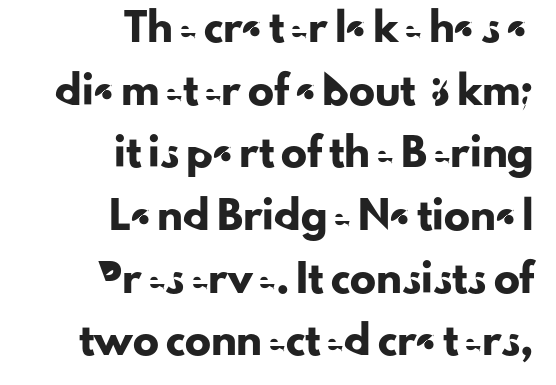
{"italic": "no", "underline": "no", "align": "right", "line_spacing": "loose", "line_spacing_ratio": 2.41, "letter_spacing": "normal", "letter_spacing_em": 0.0, "glyph_px": 26}
